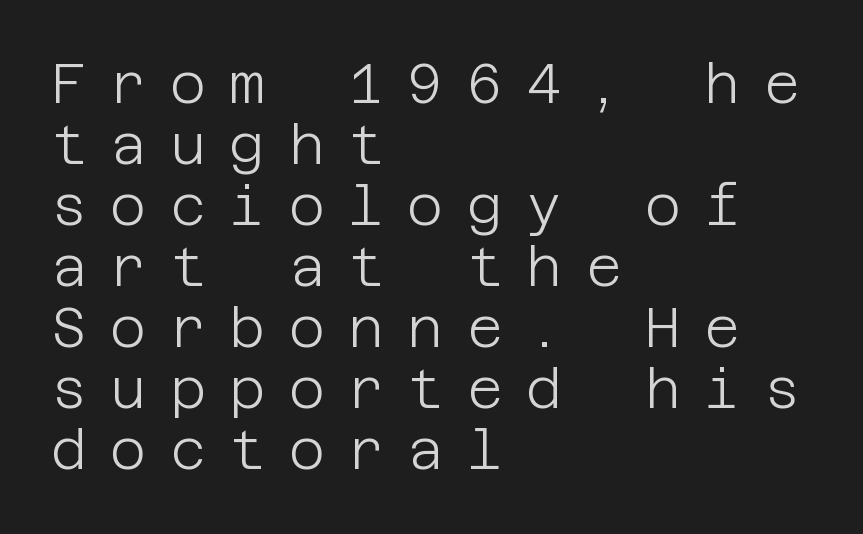
Reading down the column, the eye jumps only a short way to each next line. The typesetting does not lean heavy: it is not bold. A typesetter would call this heavily tracked-out type. These lines are set flush left with a ragged right edge.
